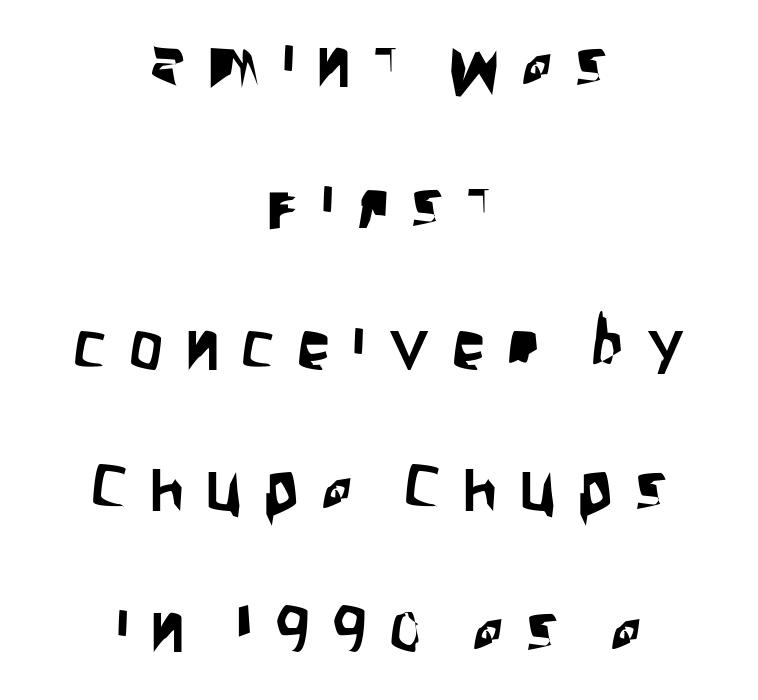
Q: Is the text italic (slanted)? A: No, it is upright.
Q: Is the typeface a serif or a sans-serif typeface? A: Sans-serif.
Q: Is the text underlined? A: No.
Q: How is the paragraph aligned? A: Centered.
Q: Is the spacing between letters normal or unusually wide? A: Unusually wide.
Q: Is the spacing between lines tight, normal or loose? A: Loose.
Q: Width (condensed, normal, or wide)? A: Condensed.
Q: Stroke contrast? A: Low.
Q: x-height? A: Large.
Q: Monospaced? A: No.
